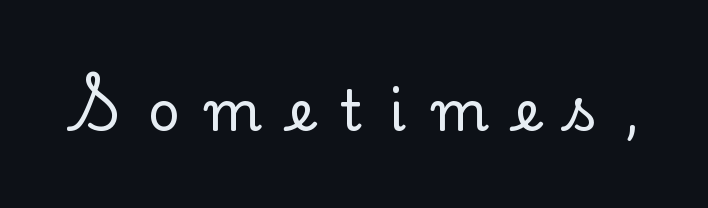
{"serif": "yes", "italic": "no", "width": "normal", "stroke_contrast": "low", "x_height": "small", "monospaced": "no", "underline": "no", "letter_spacing": "wide", "letter_spacing_em": 0.48, "glyph_px": 56}
